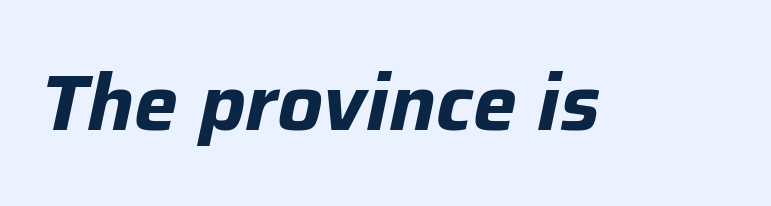
Does the lettering tilt? It does — this is italic. The words here are not underlined. The sample has been set heavy, in full bold. You could not count columns in this text — the font is proportionally spaced.
